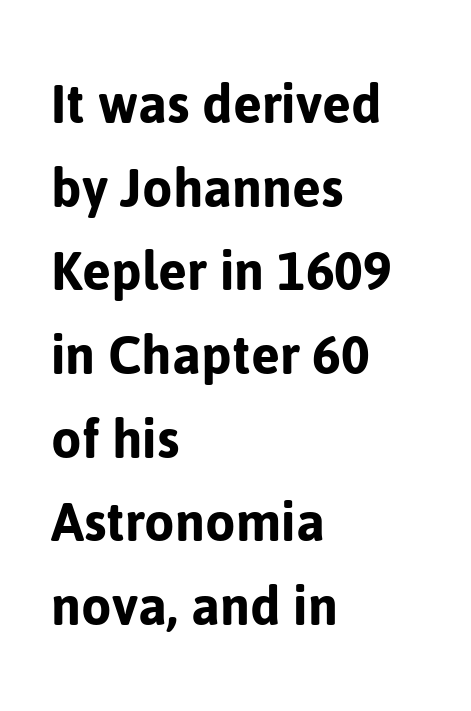
{"serif": "no", "italic": "no", "width": "normal", "stroke_contrast": "low", "x_height": "medium", "monospaced": "no", "underline": "no", "align": "left", "line_spacing": "normal", "line_spacing_ratio": 1.35, "letter_spacing": "normal", "letter_spacing_em": 0.0, "glyph_px": 62}
